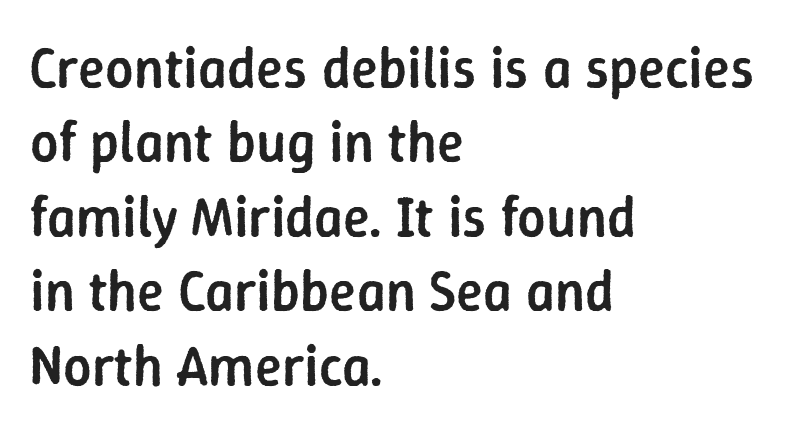
Q: Is the text bold? A: Semi-bold.
Q: Is the text italic (slanted)? A: No, it is upright.
Q: Is the typeface a serif or a sans-serif typeface? A: Sans-serif.
Q: Is the text underlined? A: No.
Q: How is the paragraph aligned? A: Left-aligned.
Q: Is the spacing between letters normal or unusually wide? A: Normal.
Q: Is the spacing between lines tight, normal or loose? A: Normal.
Q: Width (condensed, normal, or wide)? A: Normal.
Q: Stroke contrast? A: Low.
Q: x-height? A: Medium.
Q: Monospaced? A: No.
